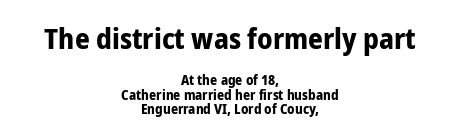
Does the leading feel generous? Not at all — it's pinched. I'd describe the lettering as bold — thick and assertive. Rule under the text: the space is simply empty. The paragraph has two soft edges and a firm central axis.
